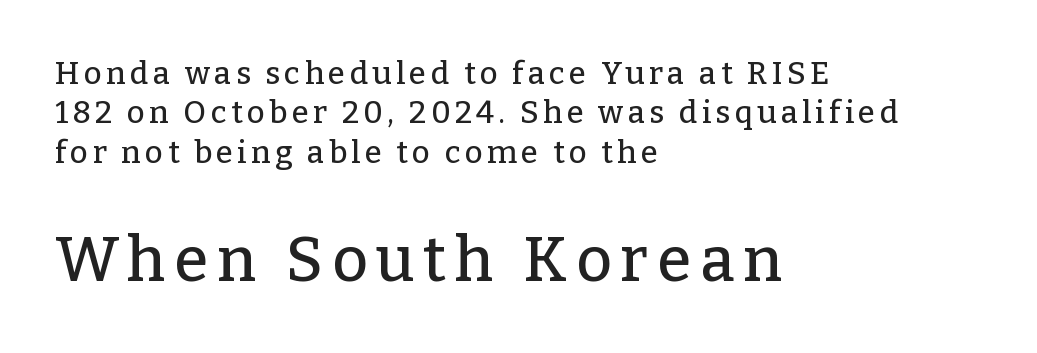
Q: Is the text italic (slanted)? A: No, it is upright.
Q: Is the typeface a serif or a sans-serif typeface? A: Serif.
Q: Is the text underlined? A: No.
Q: How is the paragraph aligned? A: Left-aligned.
Q: Is the spacing between lines tight, normal or loose? A: Normal.
Q: Which block of text is set in a larger size, the first (top) or the second (bottom)? A: The second (bottom) one.
Q: Width (condensed, normal, or wide)? A: Normal.
Q: Stroke contrast? A: Low.
Q: x-height? A: Medium.
Q: Monospaced? A: No.
